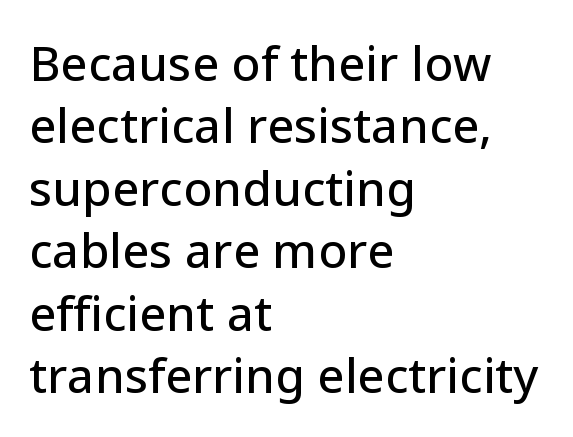
The image shows 48 px sans-serif type, upright; set left-aligned, normal line spacing (1.3x), normal letter spacing, not underlined; low stroke contrast and a medium x-height.
